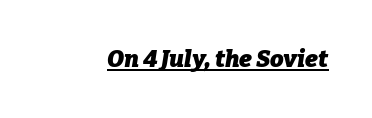
{"italic": "yes", "lean": "right", "slant_degrees": 9, "bold": "yes", "underline": "yes", "letter_spacing": "normal", "letter_spacing_em": 0.0, "glyph_px": 24}
